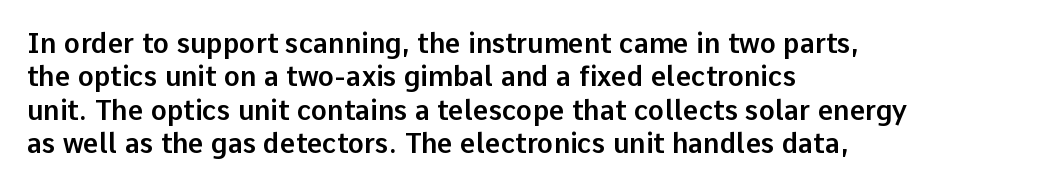
The specimen reads as upright at a glance. The words here are not underlined. Horizontal alignment here is leftward, the default for most running prose. The gaps between neighbouring characters are ordinary and unremarkable.
